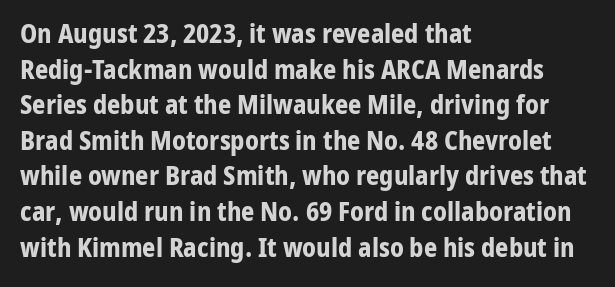
Q: Is the text bold? A: Yes.
Q: Is the text italic (slanted)? A: No, it is upright.
Q: Is the text underlined? A: No.
Q: How is the paragraph aligned? A: Left-aligned.
Q: Is the spacing between letters normal or unusually wide? A: Normal.
Q: Is the spacing between lines tight, normal or loose? A: Normal.
